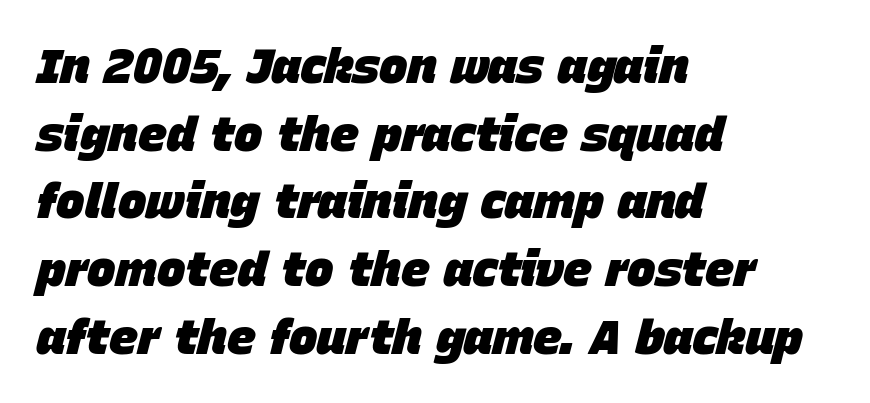
{"italic": "yes", "lean": "right", "slant_degrees": 15, "bold": "yes", "weight": "heavy", "width": "normal", "stroke_contrast": "low", "x_height": "large", "monospaced": "no", "underline": "no", "align": "left", "line_spacing": "normal", "line_spacing_ratio": 1.41, "letter_spacing": "normal", "letter_spacing_em": 0.0, "glyph_px": 48}
